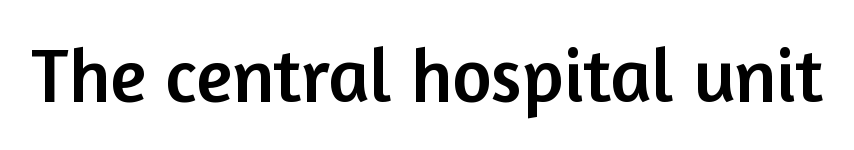
Q: Is the text italic (slanted)? A: No, it is upright.
Q: Is the typeface a serif or a sans-serif typeface? A: Sans-serif.
Q: Is the text underlined? A: No.
Q: Is the spacing between letters normal or unusually wide? A: Normal.
Q: Width (condensed, normal, or wide)? A: Normal.
Q: Stroke contrast? A: Low.
Q: x-height? A: Medium.
Q: Monospaced? A: No.
